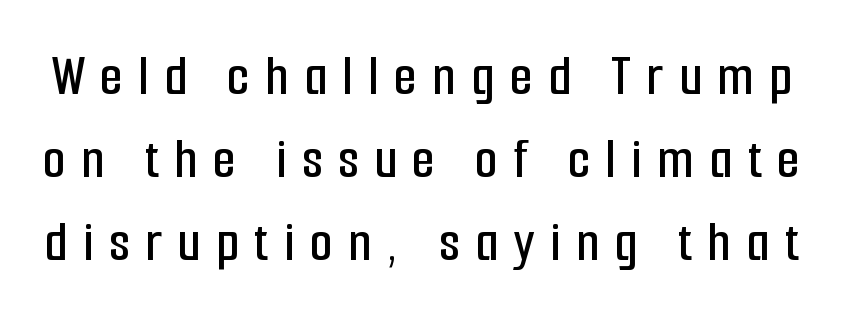
Glance below the letters and you will spot only blank space. Is there any slant? The stems are plumb. Someone cranked the tracking dial way up on this one. Regarding serifs, this sample does without them. Successive baselines arrive at the customary interval. Each letter keeps its own natural width here, so spacing adapts to shape.
